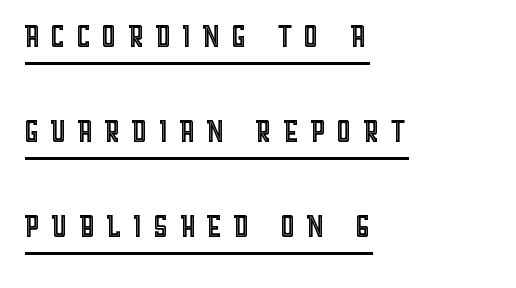
The image shows 41 px condensed type, upright; set left-aligned, loose line spacing (2.32x), unusually wide letter spacing (+0.23 em), underlined; a large x-height.
